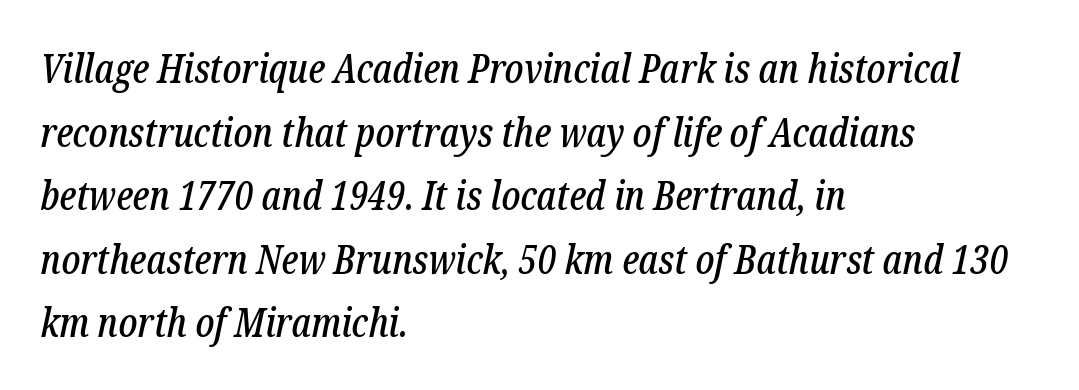
{"serif": "yes", "italic": "yes", "lean": "right", "slant_degrees": 12, "width": "condensed", "stroke_contrast": "low", "x_height": "medium", "monospaced": "no", "underline": "no", "align": "left", "line_spacing": "normal", "line_spacing_ratio": 1.59, "letter_spacing": "normal", "letter_spacing_em": 0.0, "glyph_px": 40}
